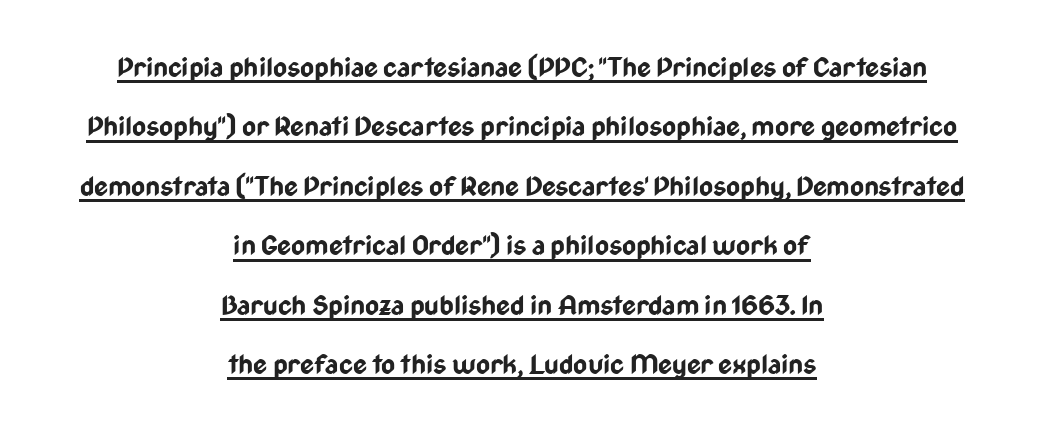
Q: Is the text bold? A: Yes.
Q: Is the text italic (slanted)? A: No, it is upright.
Q: Is the text underlined? A: Yes.
Q: How is the paragraph aligned? A: Centered.
Q: Is the spacing between letters normal or unusually wide? A: Normal.
Q: Is the spacing between lines tight, normal or loose? A: Loose.
